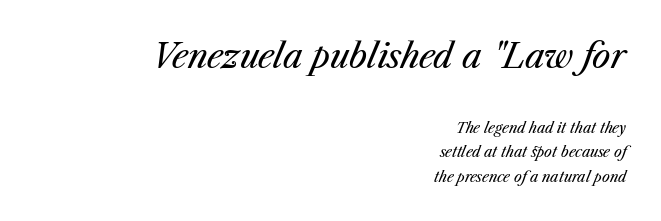
Alignment: flush right. This is not heavy type; no bold has been used. Beneath every word, the page is bare. What stands out about the letter spacing? Nothing — it is the standard amount. It's the slanting kind of type. The passage shown is typed in a proportional face where columns would drift.
